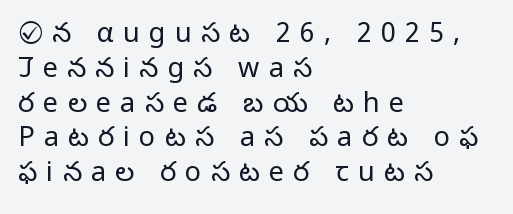
{"italic": "no", "bold": "no", "underline": "no", "align": "left", "line_spacing": "normal", "line_spacing_ratio": 1.29, "letter_spacing": "wide", "letter_spacing_em": 0.34, "glyph_px": 27}
